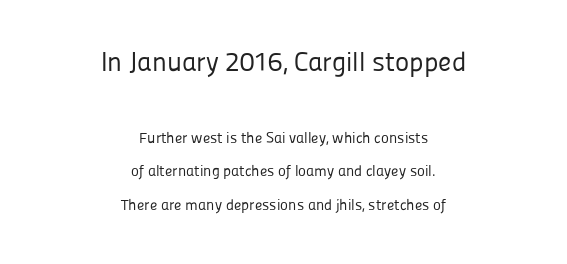
Short note: letters normally spaced. Unlike italic type, these characters show no tilt at all. Caption: upper text group enlarged, lower text group reduced. How would I describe the line gaps? Wide and relaxed. Centered paragraph, ragged on both sides.
